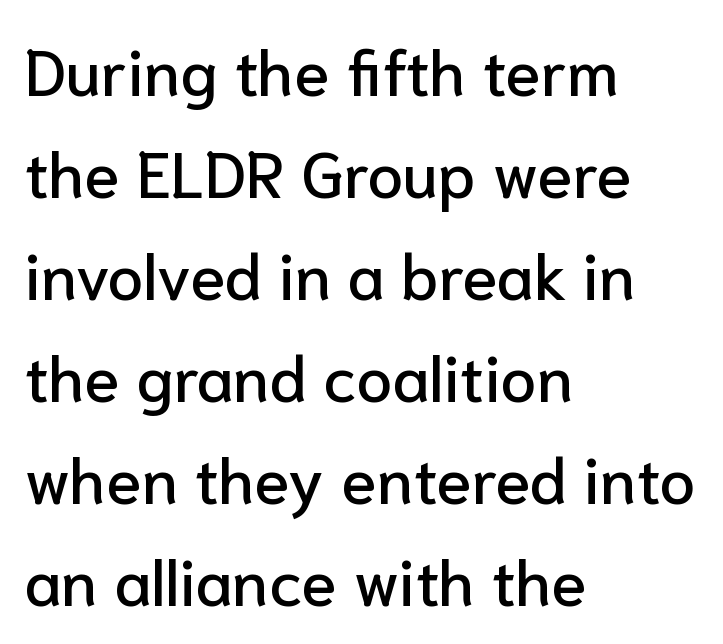
The rendering anchors every line to the left-hand side. This is the regular roman posture of the typeface. Varying glyph widths throughout — classic text-font behaviour. Plain, unruled lines of type.
